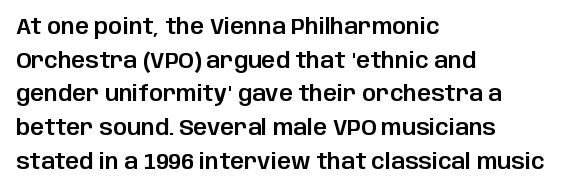
Q: Is the text italic (slanted)? A: No, it is upright.
Q: Is the text underlined? A: No.
Q: How is the paragraph aligned? A: Left-aligned.
Q: Is the spacing between letters normal or unusually wide? A: Normal.
Q: Is the spacing between lines tight, normal or loose? A: Normal.
